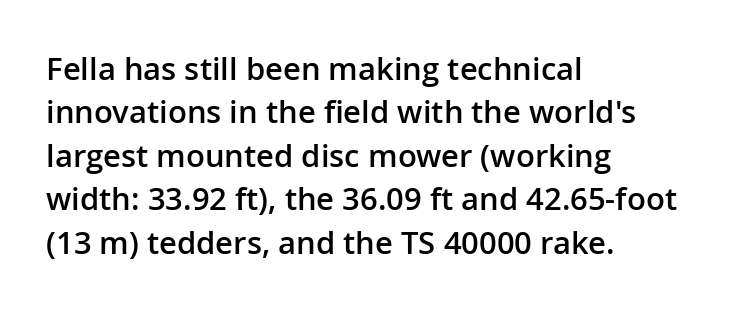
Leading matches the norm, producing a regular column. Left-aligned paragraph, ragged on the right. These lines are composed in type without serifs. Beneath every word, the page is bare. Letter spacing: default.
